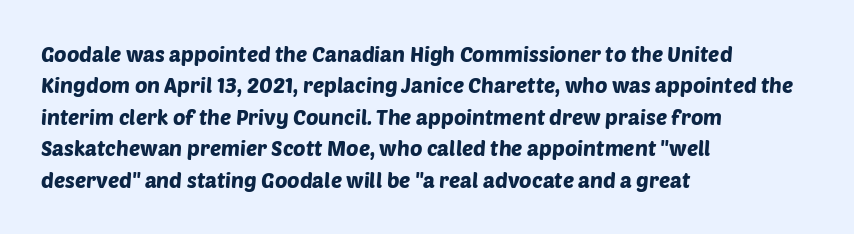
The image shows 21 px text type; set left-aligned, normal line spacing (1.5x), normal letter spacing, not underlined.
